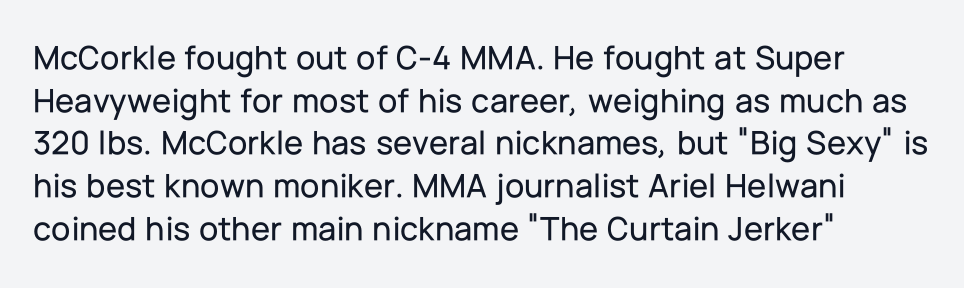
{"serif": "no", "italic": "no", "width": "normal", "stroke_contrast": "low", "x_height": "medium", "monospaced": "no", "underline": "no", "align": "left", "line_spacing_ratio": 1.22, "letter_spacing": "normal", "letter_spacing_em": 0.0, "glyph_px": 35}
